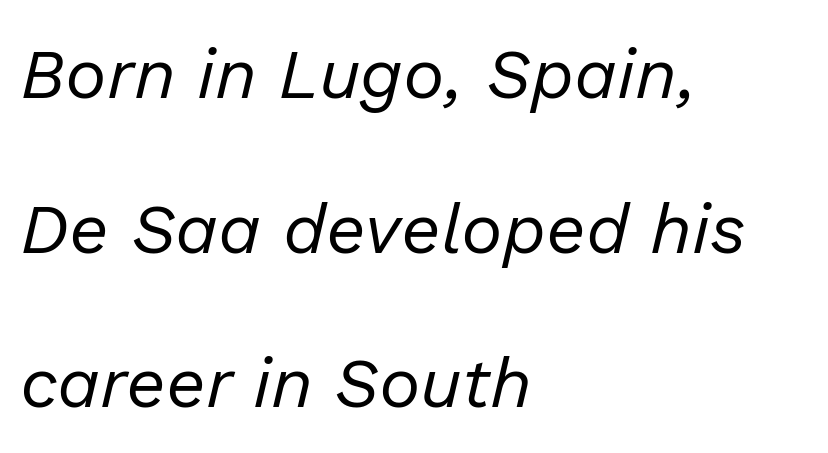
This is oblique type, the kind used for emphasis or titles. What's the leading like? Stretched, with rows far apart. Letters have the restrained weight of plain body copy at most. Bare-footed words on every line.
